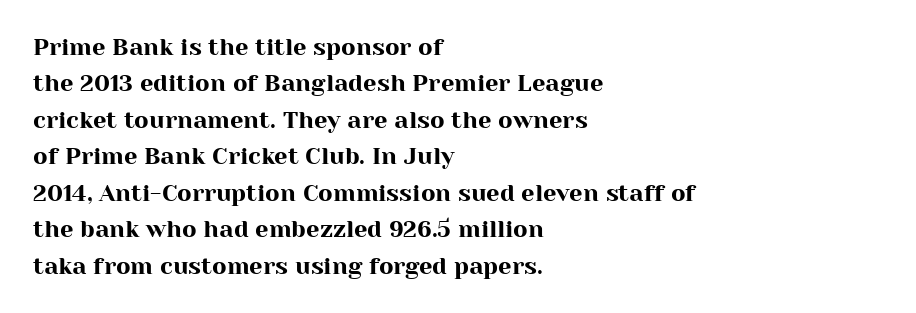
The image shows 24 px text type, upright; set left-aligned, normal line spacing (1.52x), normal letter spacing, not underlined.
